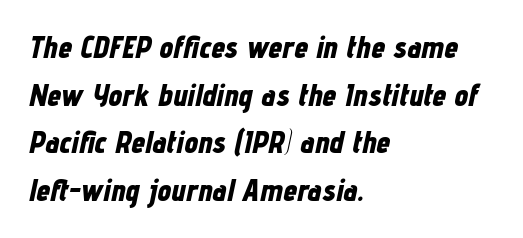
Q: Is the text bold? A: Yes.
Q: Is the text italic (slanted)? A: Yes, it leans right by about 12 degrees.
Q: Is the text underlined? A: No.
Q: How is the paragraph aligned? A: Left-aligned.
Q: Is the spacing between letters normal or unusually wide? A: Normal.
Q: Is the spacing between lines tight, normal or loose? A: Normal.
Q: Width (condensed, normal, or wide)? A: Condensed.
Q: Stroke contrast? A: Low.
Q: x-height? A: Medium.
Q: Monospaced? A: No.
